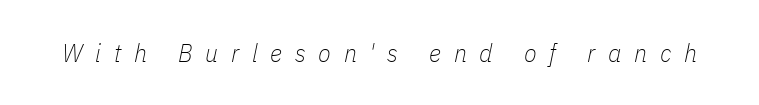
{"italic": "yes", "lean": "right", "slant_degrees": 11, "bold": "no", "underline": "no", "letter_spacing": "wide", "letter_spacing_em": 0.49, "glyph_px": 26}
